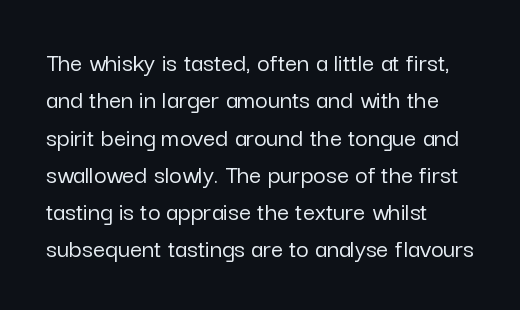
Q: Is the text italic (slanted)? A: No, it is upright.
Q: Is the text underlined? A: No.
Q: How is the paragraph aligned? A: Left-aligned.
Q: Is the spacing between letters normal or unusually wide? A: Normal.
Q: Is the spacing between lines tight, normal or loose? A: Normal.
